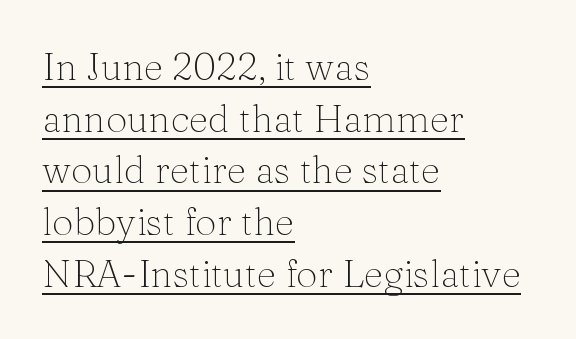
The image shows 38 px light serif type, upright; set left-aligned, normal line spacing (1.36x), normal letter spacing, underlined; medium stroke contrast and a medium x-height.
